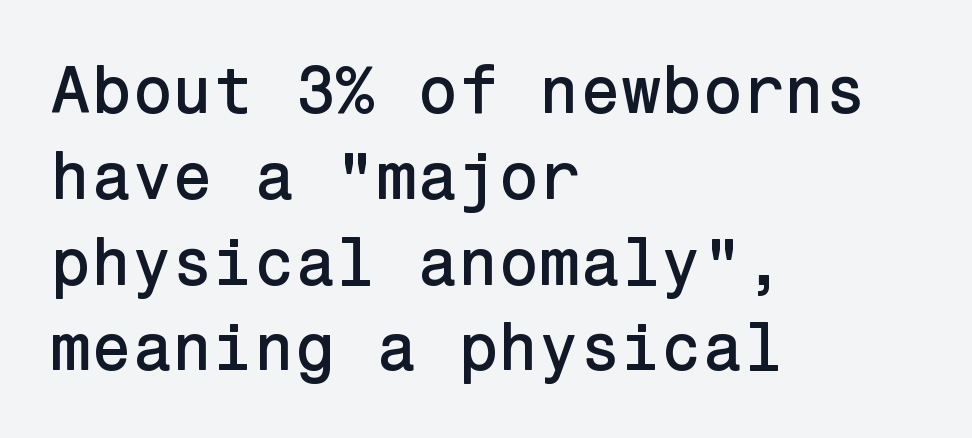
Q: Is the text italic (slanted)? A: No, it is upright.
Q: Is the typeface a serif or a sans-serif typeface? A: Sans-serif.
Q: Is the text underlined? A: No.
Q: How is the paragraph aligned? A: Left-aligned.
Q: Is the spacing between letters normal or unusually wide? A: Normal.
Q: Is the spacing between lines tight, normal or loose? A: Normal.
Q: Width (condensed, normal, or wide)? A: Normal.
Q: Stroke contrast? A: Low.
Q: x-height? A: Medium.
